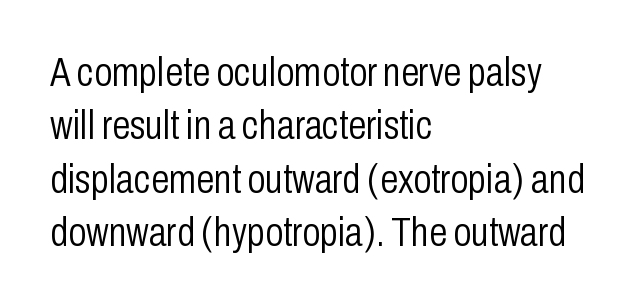
The image shows 41 px light, condensed sans-serif type, upright; set left-aligned, normal line spacing (1.3x), normal letter spacing, not underlined; low stroke contrast and a medium x-height.
